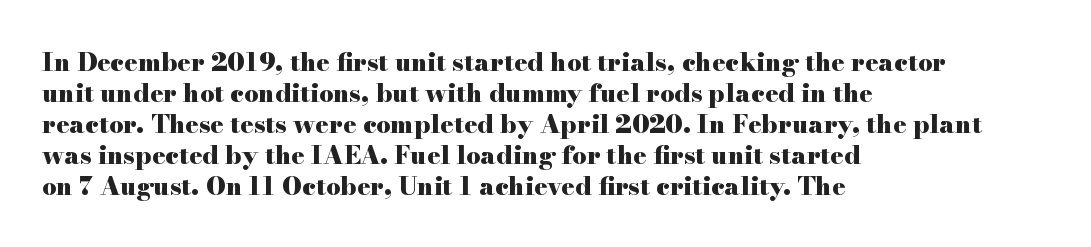
You'd pick this weight for a headline — it's a proper bold. Upright lettering throughout. Nothing unusual about the tracking: characters are spaced as the font intends. Check the space under the baseline: it is left empty.
